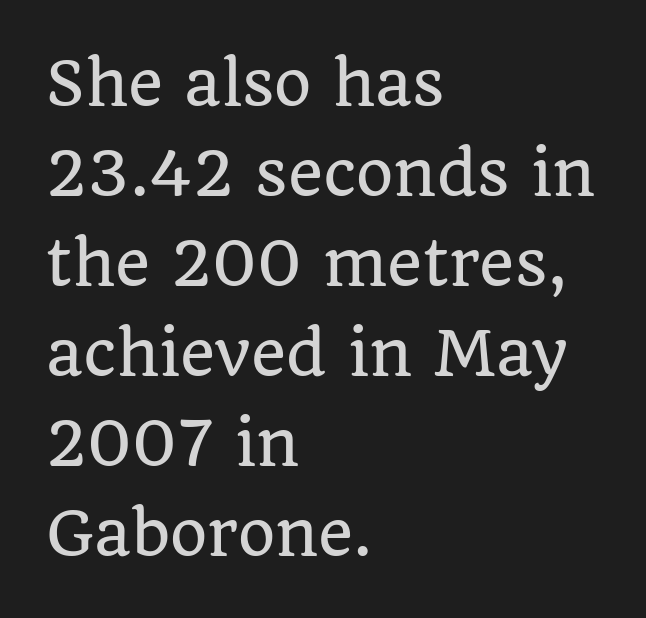
The image shows 60 px serif type, upright; set left-aligned, normal line spacing (1.5x), normal letter spacing, not underlined; low stroke contrast and a large x-height.
